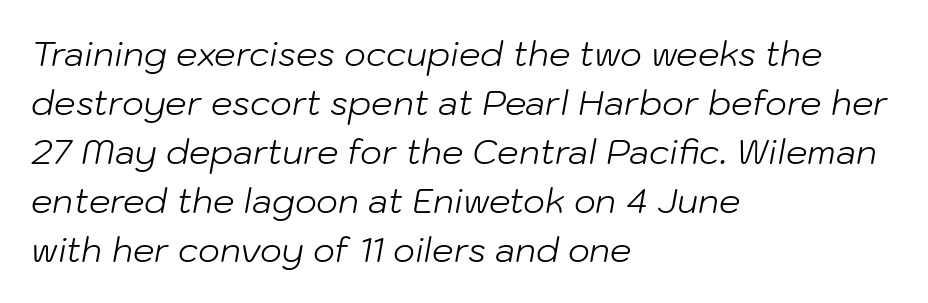
Letters have the restrained weight of plain body copy at most. The letters advance in unequal steps, a hallmark of proportional type. Each word holds together tightly as a unit, with standard inter-letter gaps. Would a proofreader flag this as italicized? Yes. Casual observation: everything's shoved over to the left. Only glyphs here, with clear space below each row.
